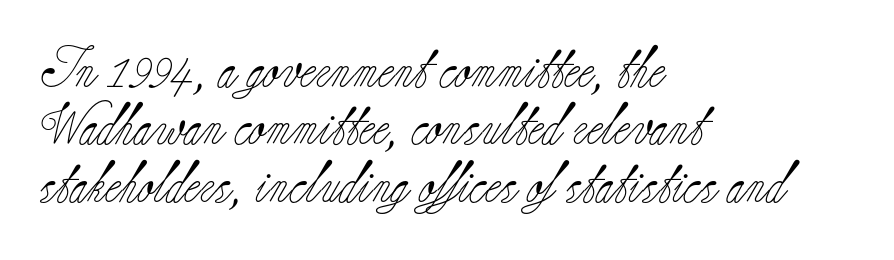
{"serif": "yes", "bold": "no", "weight": "light", "width": "normal", "stroke_contrast": "low", "x_height": "small", "monospaced": "no", "underline": "no", "align": "left", "line_spacing": "normal", "line_spacing_ratio": 1.4, "letter_spacing": "normal", "letter_spacing_em": 0.0, "glyph_px": 41}
